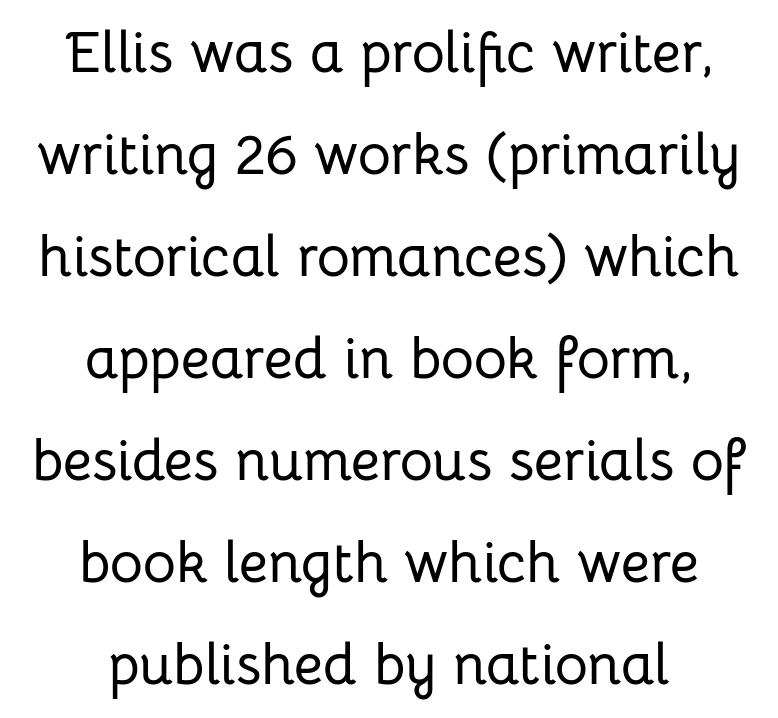
The image shows 57 px sans-serif type, upright; set centered, line spacing 1.79x, normal letter spacing, not underlined; low stroke contrast and a medium x-height.
